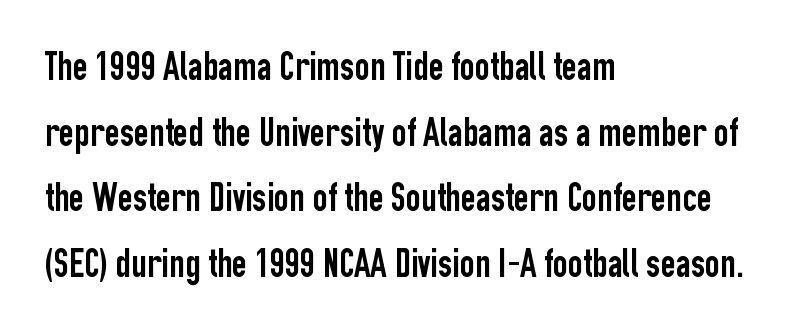
The image shows 41 px condensed sans-serif type, upright; set left-aligned, normal line spacing (1.6x), normal letter spacing, not underlined; low stroke contrast and a medium x-height.
